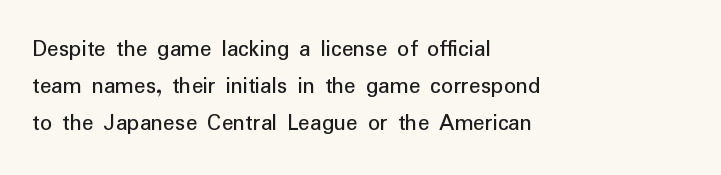
Q: Is the text italic (slanted)? A: No, it is upright.
Q: Is the text underlined? A: No.
Q: How is the paragraph aligned? A: Left-aligned.
Q: Is the spacing between letters normal or unusually wide? A: Normal.
Q: Is the spacing between lines tight, normal or loose? A: Normal.
